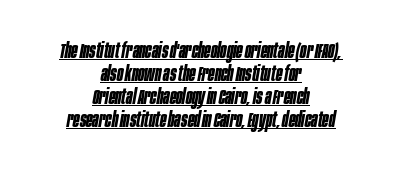
The image shows 21 px bold type, italic (leaning right); set centered, tight line spacing (1.09x), normal letter spacing, underlined.
